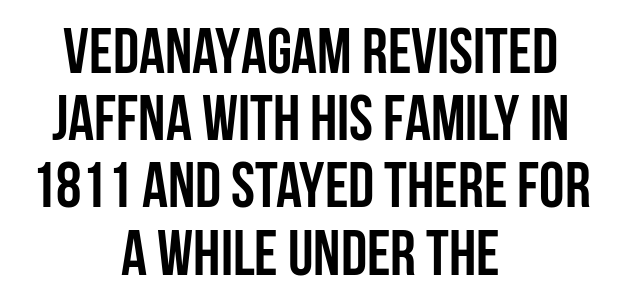
Is this a fixed-width face? No — the glyphs have proportional, varying widths. The lettering holds an erect, upright posture throughout. Look at the bottom of the vertical strokes: they stop flat, with no serifs. Clear beneath every line of the passage. Compared with an ordinary text face, these strokes are far heavier — a full bold.
